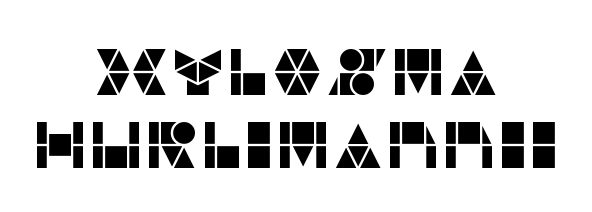
{"serif": "no", "italic": "no", "width": "normal", "stroke_contrast": "low", "x_height": "large", "monospaced": "no", "underline": "no", "align": "center", "line_spacing": "tight", "line_spacing_ratio": 1.11, "letter_spacing": "normal", "letter_spacing_em": 0.0, "glyph_px": 66}
